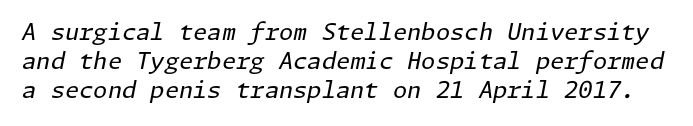
These lines were composed using italics. Rule under the text: the space is simply empty. Students, observe: this is what conventionally led text looks like. The passage shown has conventional tracking throughout. Stem width sits at or under what a default text font uses.
